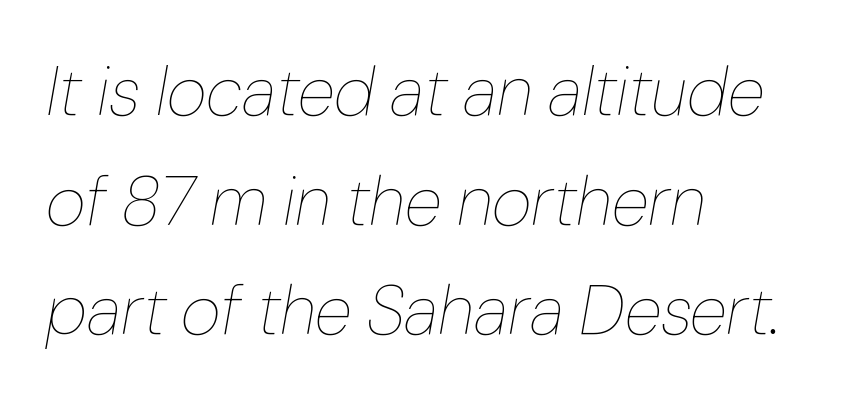
Any mark beneath the type? The region is blank. You could not count columns in this text — the font is proportionally spaced. The line texture is even and compact thanks to regular tracking. Typeset ragged right — the left edge is the straight one. Summary of vertical rhythm: regular, with standard interline spacing.
